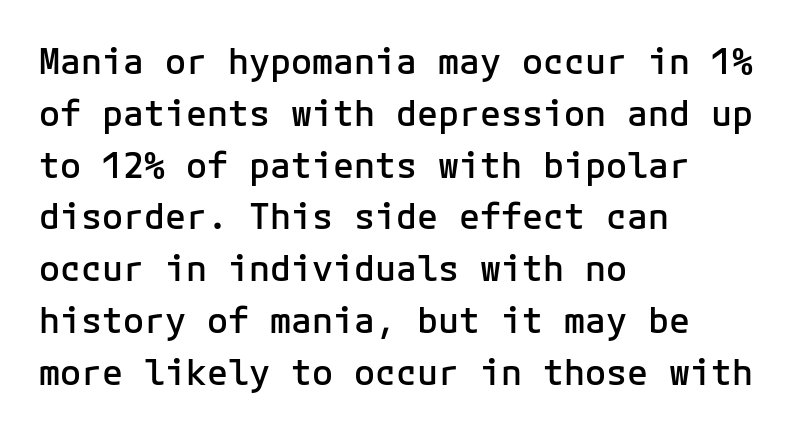
{"serif": "no", "italic": "no", "bold": "semi", "weight": "semibold", "width": "normal", "stroke_contrast": "low", "x_height": "medium", "monospaced": "yes", "underline": "no", "align": "left", "line_spacing": "normal", "line_spacing_ratio": 1.48, "letter_spacing": "normal", "letter_spacing_em": 0.0, "glyph_px": 35}
